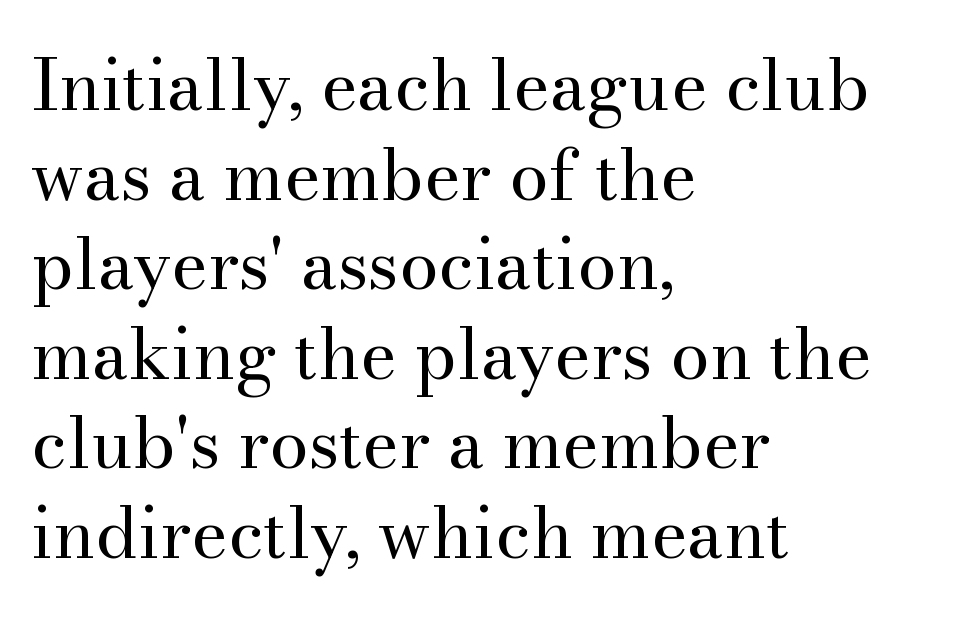
The letters advance in unequal steps, a hallmark of proportional type. How would I describe the line gaps? Plain and ordinary. The face used here is seriffed, in the tradition of book romans. The typesetting does not lean heavy: it is not bold.
